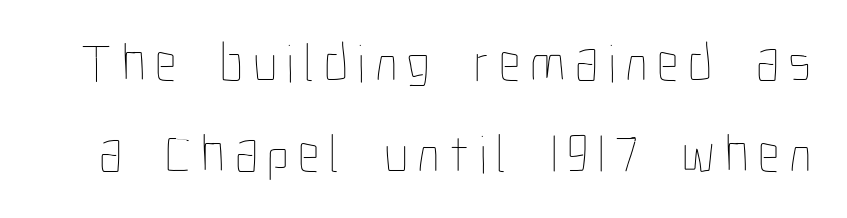
Q: Is the text bold? A: No.
Q: Is the text italic (slanted)? A: No, it is upright.
Q: Is the text underlined? A: No.
Q: Is the spacing between lines tight, normal or loose? A: Normal.
Q: Width (condensed, normal, or wide)? A: Condensed.
Q: Stroke contrast? A: Low.
Q: x-height? A: Medium.
Q: Monospaced? A: No.
